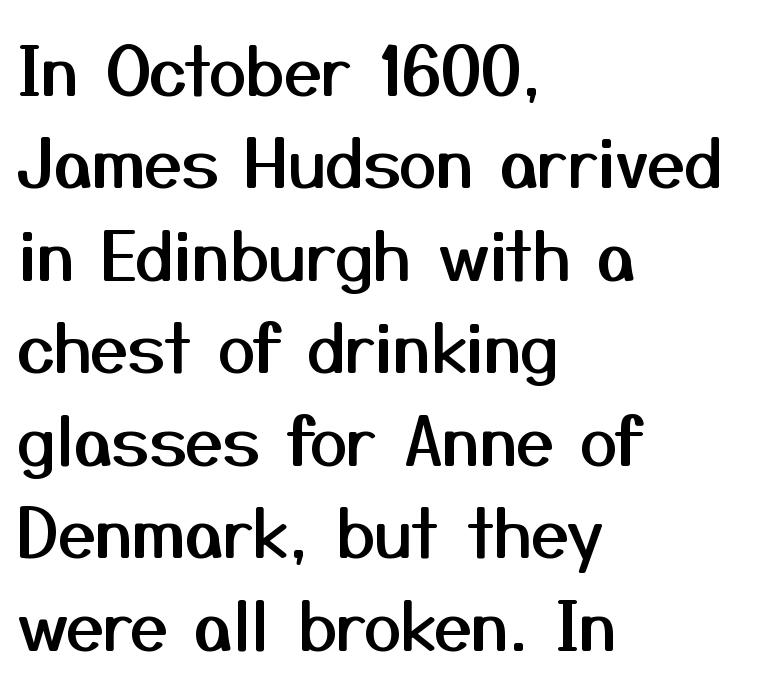
The zone under the glyphs is completely vacant. Are there feet on the stems? There aren't — it's a sans. Observe the ordinary spacing: letters are neighbours, not strangers. The axis of the letterforms is exactly vertical.
